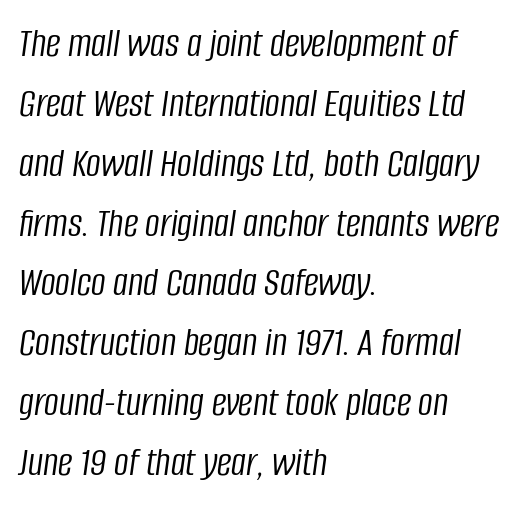
Q: Is the text bold? A: No.
Q: Is the text italic (slanted)? A: Yes, it leans right by about 8 degrees.
Q: Is the text underlined? A: No.
Q: How is the paragraph aligned? A: Left-aligned.
Q: Is the spacing between letters normal or unusually wide? A: Normal.
Q: Is the spacing between lines tight, normal or loose? A: Normal.
Q: Width (condensed, normal, or wide)? A: Condensed.
Q: Stroke contrast? A: Low.
Q: x-height? A: Large.
Q: Monospaced? A: No.
